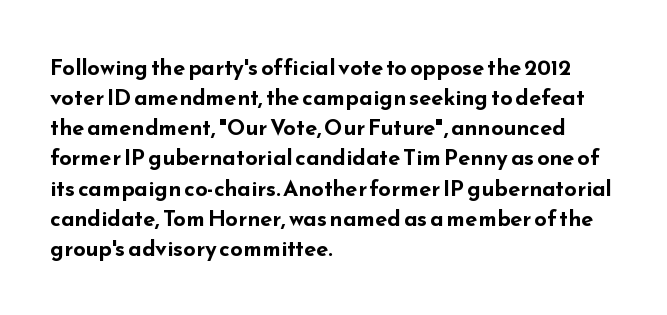
{"italic": "no", "bold": "yes", "underline": "no", "align": "left", "line_spacing": "normal", "line_spacing_ratio": 1.37, "letter_spacing": "normal", "letter_spacing_em": 0.0, "glyph_px": 22}
